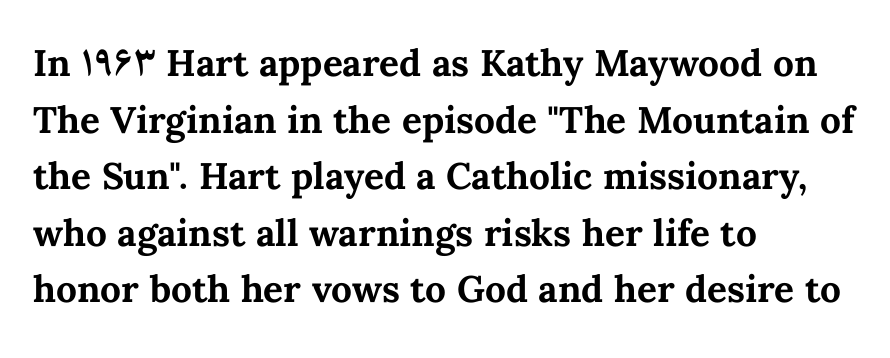
The zone under the glyphs is completely vacant. Typeset ragged right — the left edge is the straight one. The lettering holds an erect, upright posture throughout. These lines are rendered in a variable-pitch font.
